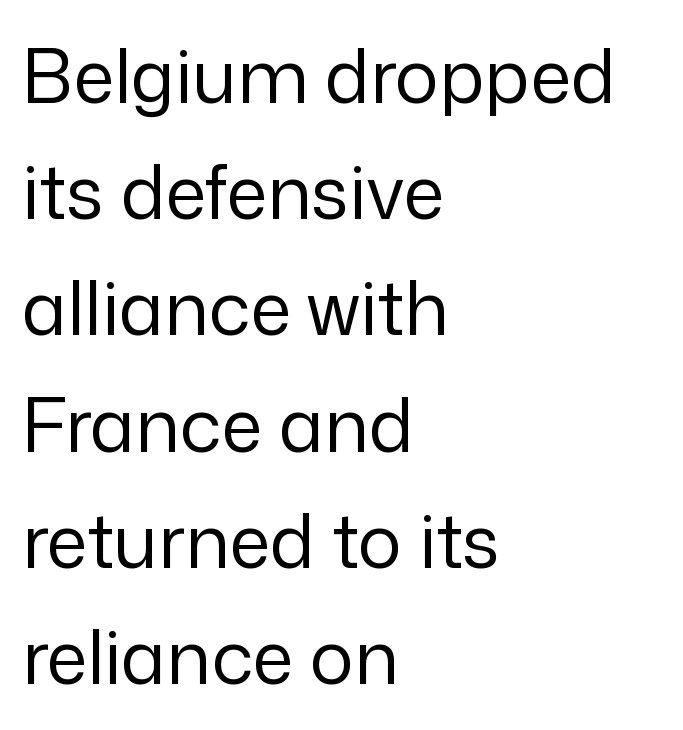
{"serif": "no", "italic": "no", "bold": "no", "weight": "regular", "width": "normal", "stroke_contrast": "low", "x_height": "medium", "monospaced": "no", "underline": "no", "align": "left", "line_spacing": "normal", "line_spacing_ratio": 1.57, "letter_spacing": "normal", "letter_spacing_em": 0.0, "glyph_px": 74}
